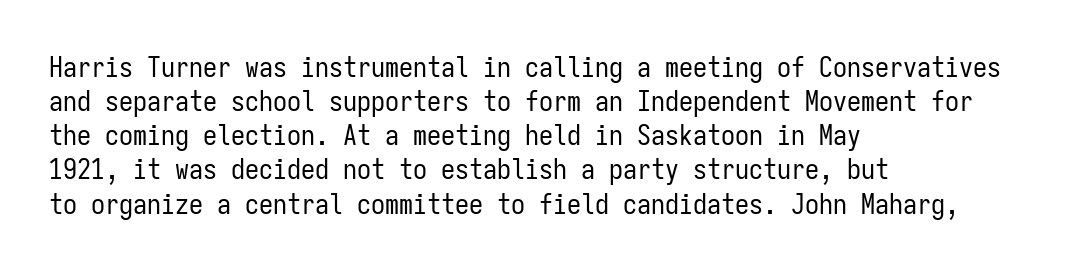
The image shows 28 px regular-weight, condensed sans-serif type, upright, monospaced; set left-aligned, line spacing 1.22x, normal letter spacing, not underlined; low stroke contrast and a medium x-height.
